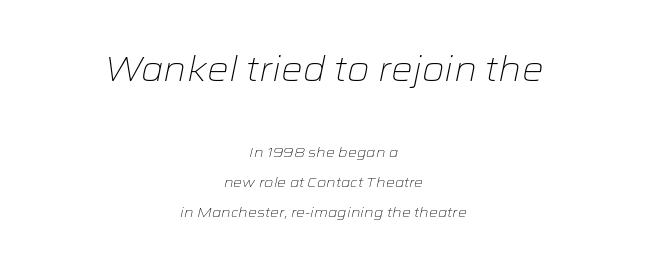
You could not count columns in this text — the font is proportionally spaced. Reading down the column, the eye jumps a long way to each next line. The passage shown leans; its letterforms are oblique. Each word holds together tightly as a unit, with standard inter-letter gaps.
